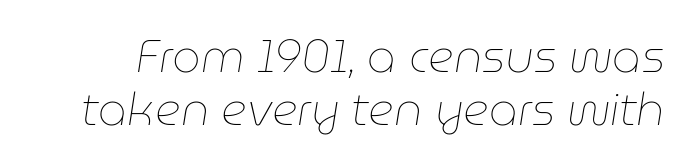
Q: Is the text bold? A: No.
Q: Is the text italic (slanted)? A: Yes, it leans right by about 9 degrees.
Q: Is the text underlined? A: No.
Q: Is the spacing between letters normal or unusually wide? A: Normal.
Q: Width (condensed, normal, or wide)? A: Normal.
Q: Stroke contrast? A: Low.
Q: x-height? A: Medium.
Q: Monospaced? A: No.
